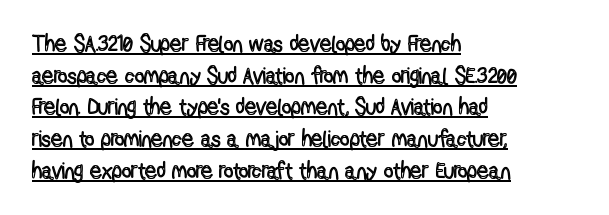
{"italic": "no", "underline": "yes", "align": "left", "line_spacing": "normal", "line_spacing_ratio": 1.38, "letter_spacing": "normal", "letter_spacing_em": 0.0, "glyph_px": 23}
